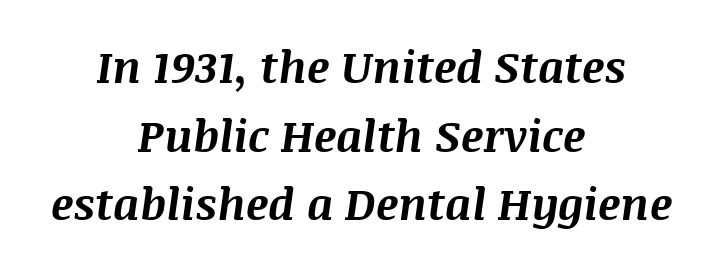
Q: Is the text bold? A: Yes.
Q: Is the text italic (slanted)? A: Yes, it leans right by about 8 degrees.
Q: Is the text underlined? A: No.
Q: How is the paragraph aligned? A: Centered.
Q: Is the spacing between letters normal or unusually wide? A: Normal.
Q: Is the spacing between lines tight, normal or loose? A: Normal.
Q: Width (condensed, normal, or wide)? A: Normal.
Q: Stroke contrast? A: Medium.
Q: x-height? A: Large.
Q: Monospaced? A: No.
